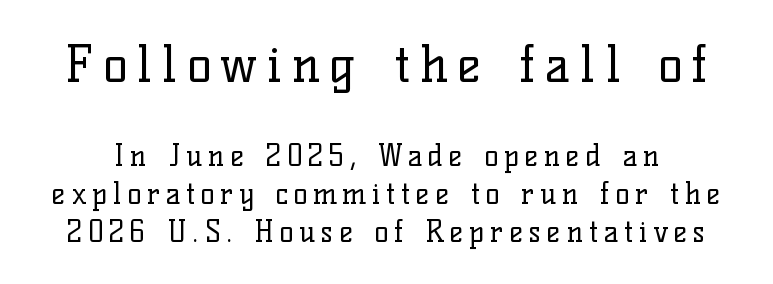
{"serif": "yes", "italic": "no", "bold": "no", "weight": "regular", "width": "normal", "stroke_contrast": "low", "x_height": "medium", "monospaced": "no", "underline": "no", "line_spacing": "normal", "line_spacing_ratio": 1.31, "letter_spacing": "wide", "letter_spacing_em": 0.2, "larger_block": "first", "size_ratio": 1.72, "glyph_px": 50}
